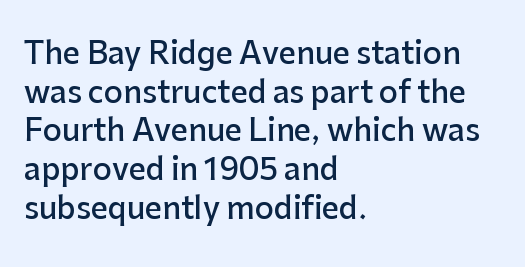
The image shows 30 px semibold sans-serif type, upright; set left-aligned, normal line spacing (1.29x), normal letter spacing, not underlined; low stroke contrast and a medium x-height.
